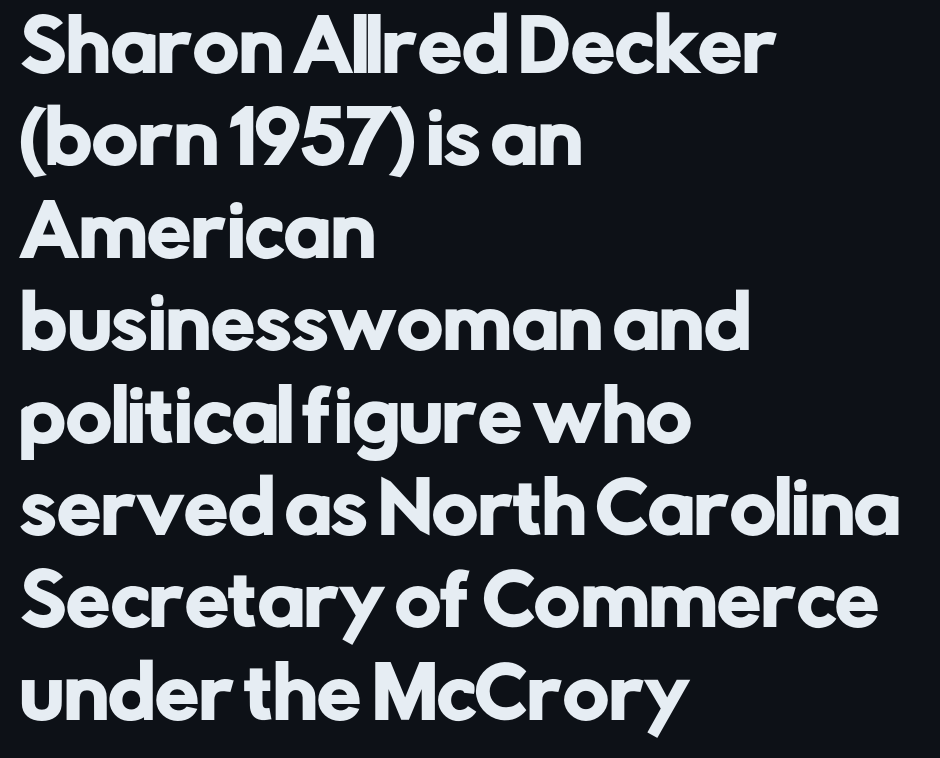
Caption: standard tracking, unaltered. Just letters on the line, the space beneath them empty. If you measured baseline to baseline, you'd find a middling distance. Left-aligned paragraph, ragged on the right. These lines were composed using upright roman letters.
